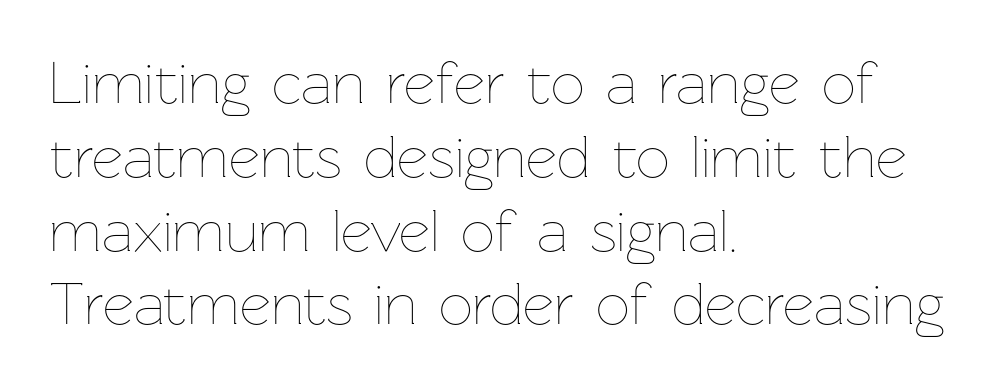
The passage shown is not underscored anywhere. When letters stand straight like this, we call the style roman or upright. Typeset ragged right — the left edge is the straight one. You could not count columns in this text — the font is proportionally spaced. Bold? No — there's no thickening of the strokes. Each word holds together tightly as a unit, with standard inter-letter gaps.
